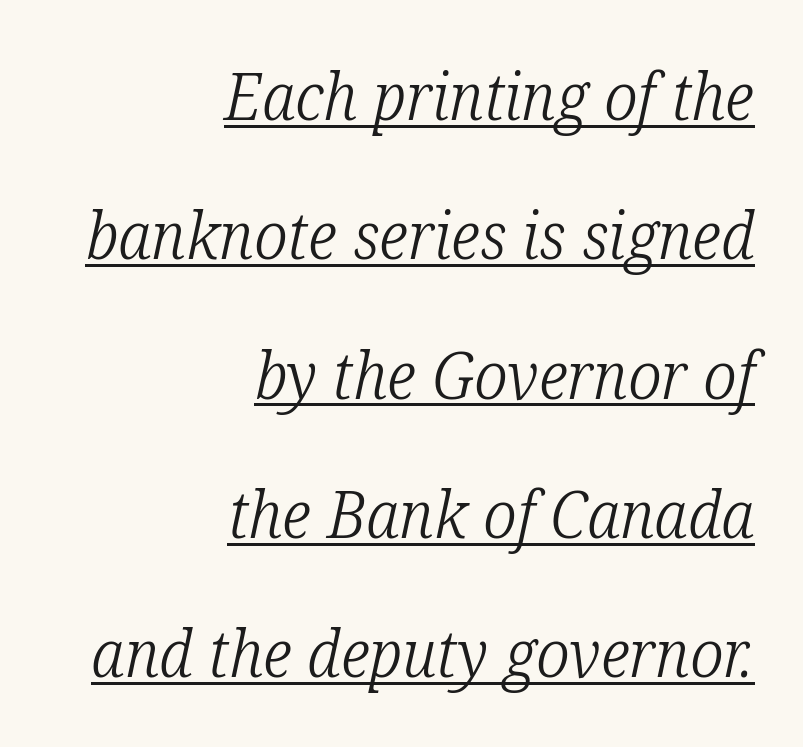
Spacing verdict: proportional, widths tailored to each character. Classification — serif. Vertical stems look standard width or narrower in stroke. In designer terms, the underline attribute is active on this setting.
